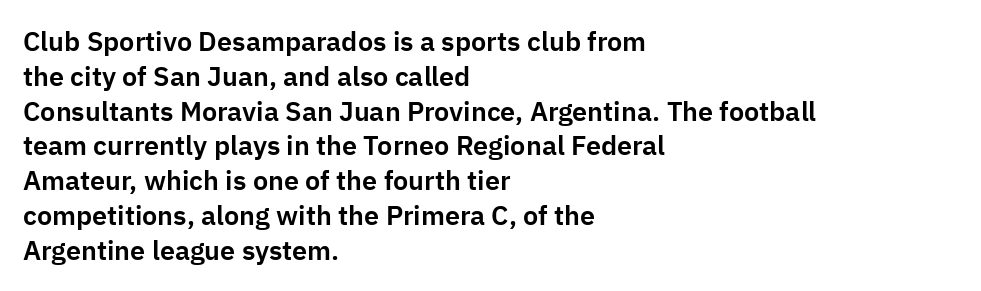
The image shows 27 px text type, upright; set left-aligned, normal line spacing (1.29x), normal letter spacing, not underlined.
